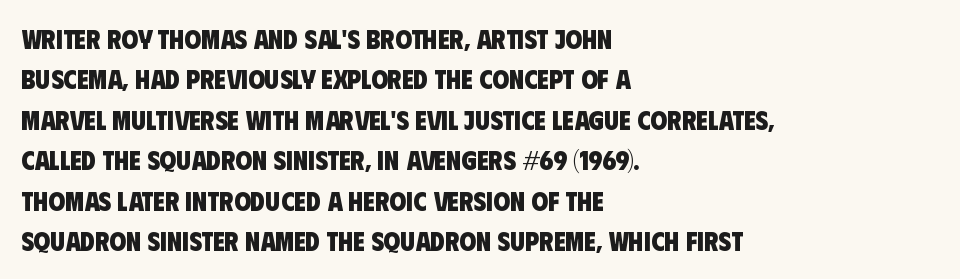
The image shows 27 px bold type; set left-aligned, normal line spacing (1.5x), normal letter spacing, not underlined.
